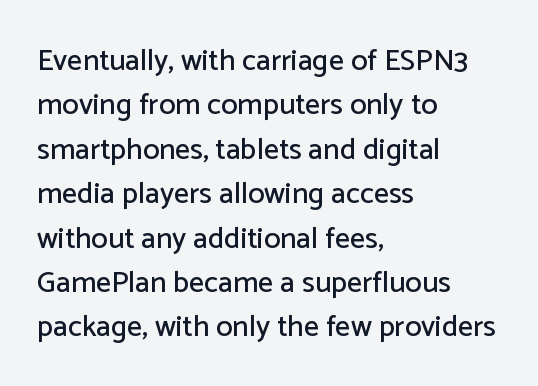
{"serif": "no", "italic": "no", "width": "normal", "stroke_contrast": "low", "x_height": "medium", "monospaced": "no", "underline": "no", "align": "left", "line_spacing": "normal", "line_spacing_ratio": 1.48, "letter_spacing": "normal", "letter_spacing_em": 0.0, "glyph_px": 30}
